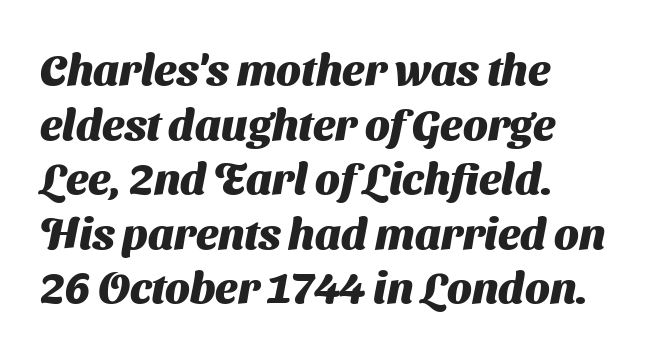
{"serif": "no", "bold": "yes", "weight": "heavy", "width": "normal", "stroke_contrast": "medium", "x_height": "medium", "monospaced": "no", "underline": "no", "align": "left", "line_spacing_ratio": 1.24, "letter_spacing": "normal", "letter_spacing_em": 0.0, "glyph_px": 44}
